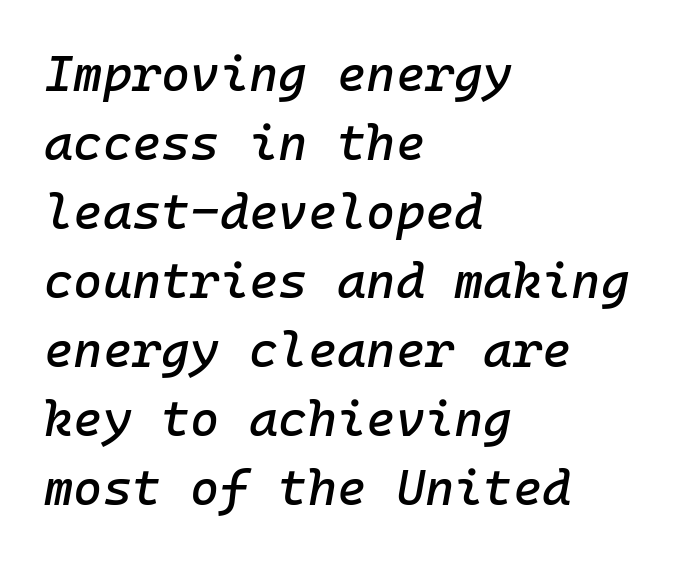
Q: Is the text italic (slanted)? A: Yes, it leans right by about 10 degrees.
Q: Is the text underlined? A: No.
Q: How is the paragraph aligned? A: Left-aligned.
Q: Is the spacing between letters normal or unusually wide? A: Normal.
Q: Is the spacing between lines tight, normal or loose? A: Normal.
Q: Width (condensed, normal, or wide)? A: Normal.
Q: Stroke contrast? A: Low.
Q: x-height? A: Medium.
Q: Monospaced? A: Yes.
